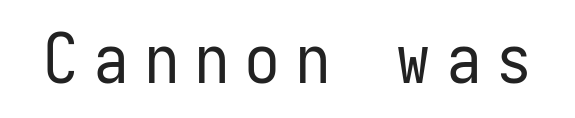
Each letter's strokes conclude bluntly, with no projecting serifs. This is roman type, the default non-slanted kind. On a weight scale, this lands at 450 or below. The rendering uses typewriter-style spacing with identical character cells. Has an underline been added? It has not.
